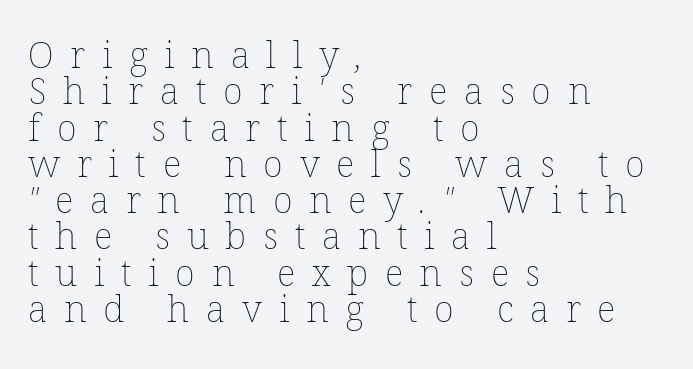
Q: Is the text bold? A: No.
Q: Is the text underlined? A: No.
Q: How is the paragraph aligned? A: Left-aligned.
Q: Is the spacing between letters normal or unusually wide? A: Unusually wide.
Q: Is the spacing between lines tight, normal or loose? A: Tight.
Q: Width (condensed, normal, or wide)? A: Normal.
Q: Stroke contrast? A: Low.
Q: x-height? A: Medium.
Q: Monospaced? A: No.
